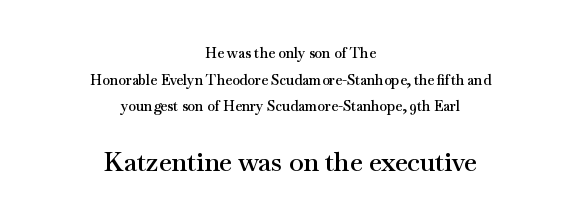
Q: Is the text bold? A: Semi-bold.
Q: Is the text italic (slanted)? A: No, it is upright.
Q: Is the text underlined? A: No.
Q: How is the paragraph aligned? A: Centered.
Q: Is the spacing between letters normal or unusually wide? A: Normal.
Q: Is the spacing between lines tight, normal or loose? A: Loose.
Q: Which block of text is set in a larger size, the first (top) or the second (bottom)? A: The second (bottom) one.
